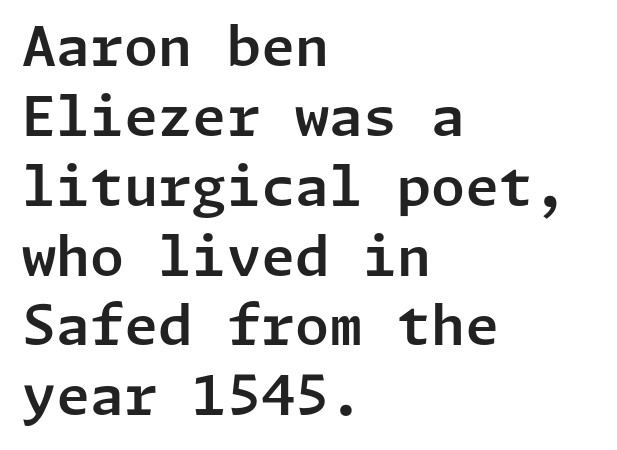
{"serif": "no", "italic": "no", "width": "normal", "stroke_contrast": "low", "x_height": "medium", "underline": "no", "align": "left", "line_spacing": "normal", "line_spacing_ratio": 1.27, "letter_spacing": "normal", "letter_spacing_em": 0.0, "glyph_px": 55}
